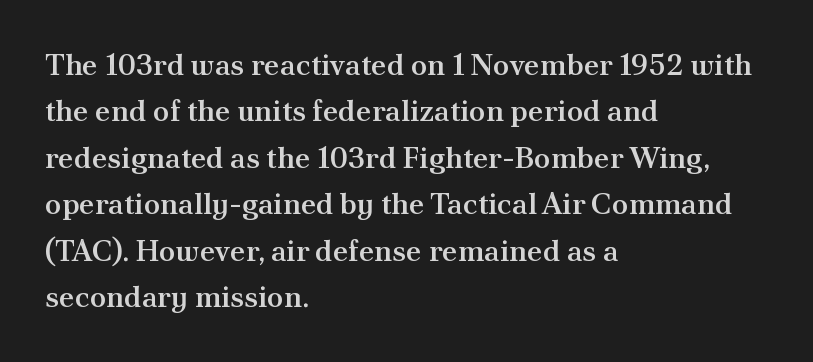
The lettering stays uniformly vertical, giving the passage a roman look. Spacing verdict: proportional, widths tailored to each character. This sample uses a serif face. The rows are spaced the way most documents space them.
